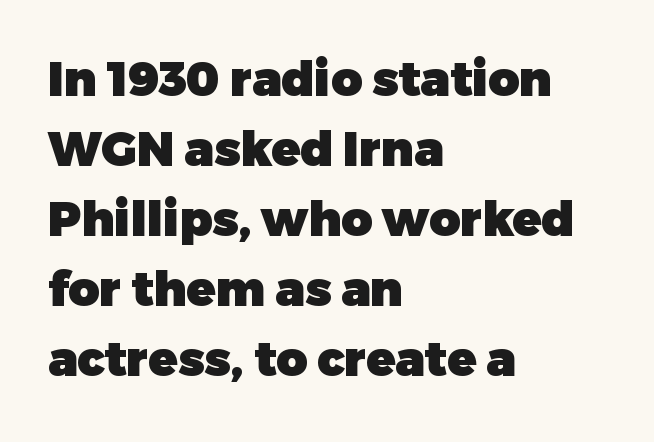
{"serif": "no", "italic": "no", "bold": "yes", "weight": "heavy", "width": "normal", "stroke_contrast": "low", "x_height": "medium", "monospaced": "no", "underline": "no", "align": "left", "line_spacing": "normal", "line_spacing_ratio": 1.46, "letter_spacing": "normal", "letter_spacing_em": 0.0, "glyph_px": 48}
